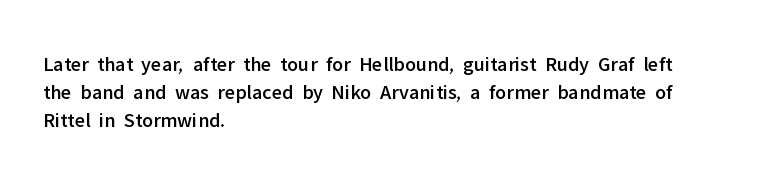
Teacher's note: observe the even left margin — that is flush-left alignment. No italicization has been applied; the sample stays upright. Clear beneath every line of the passage. Honestly, the letter spacing is just normal — you wouldn't notice it. A typesetter would call this leading conventional body-copy spacing.
